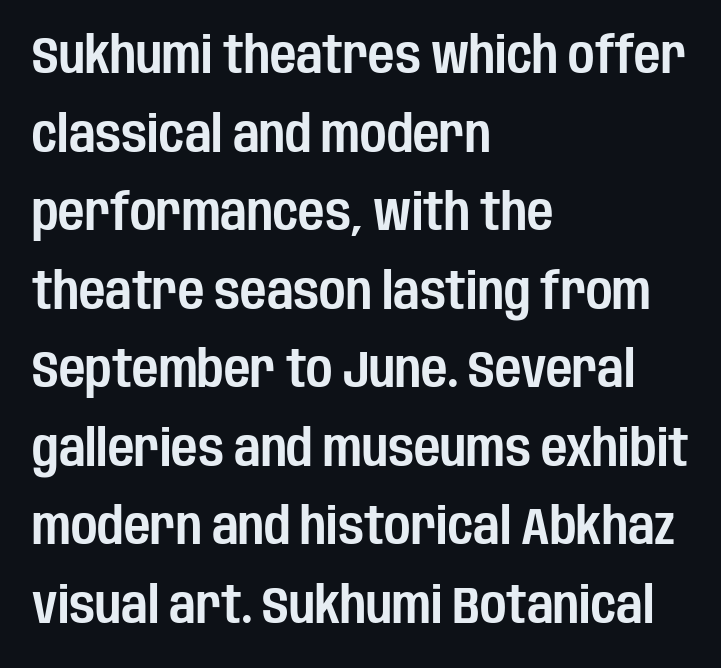
The image shows 51 px condensed sans-serif type, upright; set left-aligned, normal line spacing (1.54x), normal letter spacing, not underlined; low stroke contrast and a large x-height.
